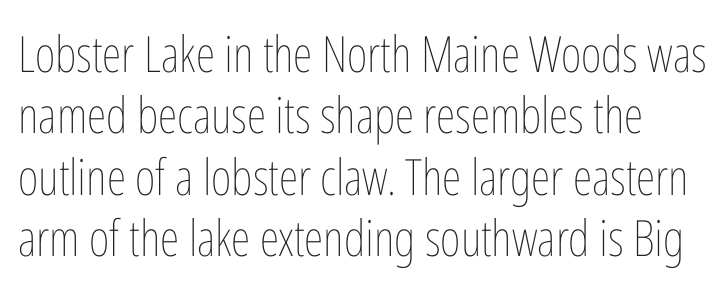
No extra ink here — the face is not bold. Nobody drew a line under any word here. A typesetter would call this zero additional tracking. Every character sits straight up, as roman type does.
